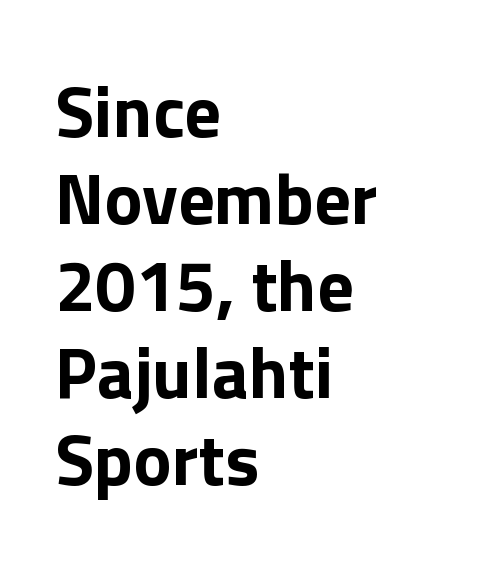
{"serif": "no", "italic": "no", "bold": "yes", "weight": "bold", "width": "normal", "x_height": "medium", "monospaced": "no", "underline": "no", "align": "left", "line_spacing_ratio": 1.21, "letter_spacing": "normal", "letter_spacing_em": 0.0, "glyph_px": 72}
